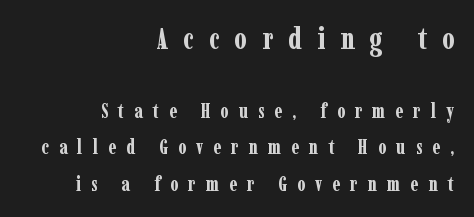
Heavy-handed strokes throughout: this text is bold. If you drew a line through each stem, it would be perfectly vertical. All the whitespace from short lines collects on the left. Compare the two chunks: the upper has the greater cap height. The rendering shows small feet on the letterforms — a serif design. Proportional: the letters do not fall into vertical columns.
